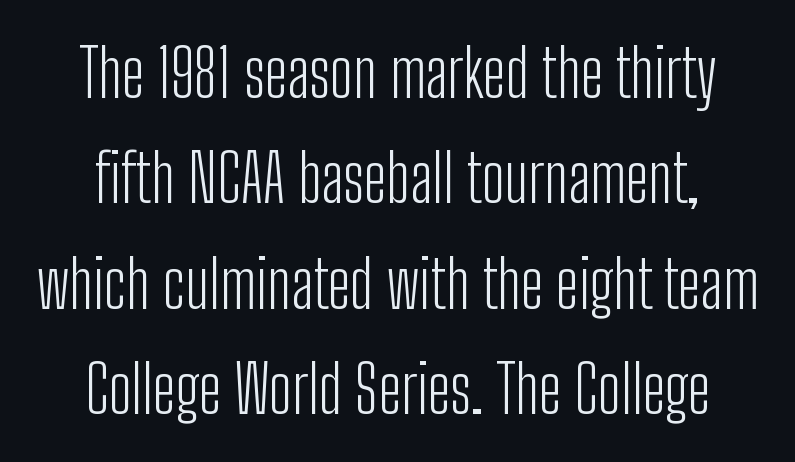
Characters remain perfectly vertical along every line. The letters carry no serifs — their stems end cleanly without finishing strokes. These lines sit exactly where default settings would place them. Nothing unusual about the tracking: characters are spaced as the font intends. Spacing verdict: proportional, widths tailored to each character.
